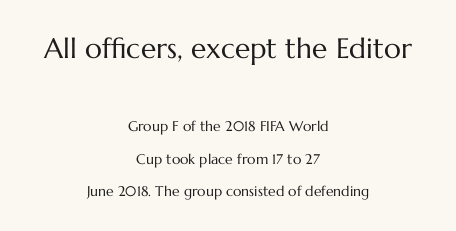
The image shows 28 px regular-weight type, upright; set centered, loose line spacing (2.32x), normal letter spacing, not underlined; the first (top) block is 2.0x larger; medium stroke contrast and a medium x-height.
